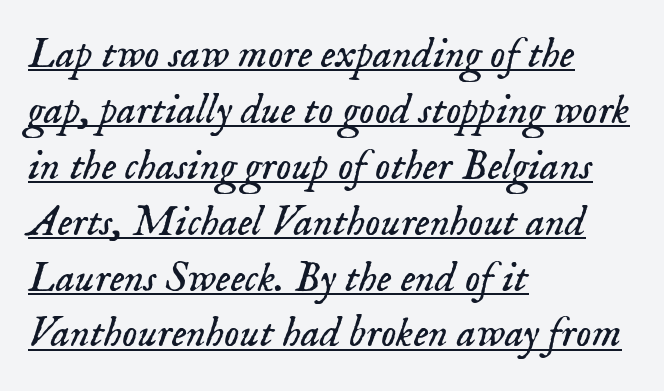
The vertical gap from one line to the next is medium. The text was rendered using a seriffed face with decorative stroke endings. Looks like regular typesetting: each glyph gets only the width it needs. Honestly, the underline is the first thing you notice here. Short note: letters normally spaced. The letters are slanted; this is an italic face.
